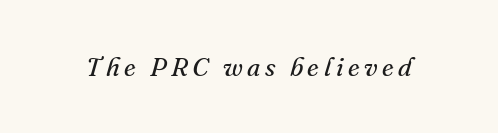
The font sits on the lighter half of the weight spectrum, regular included. The text carries the slant typical of an italic or oblique font. The zone under the glyphs is completely vacant.
